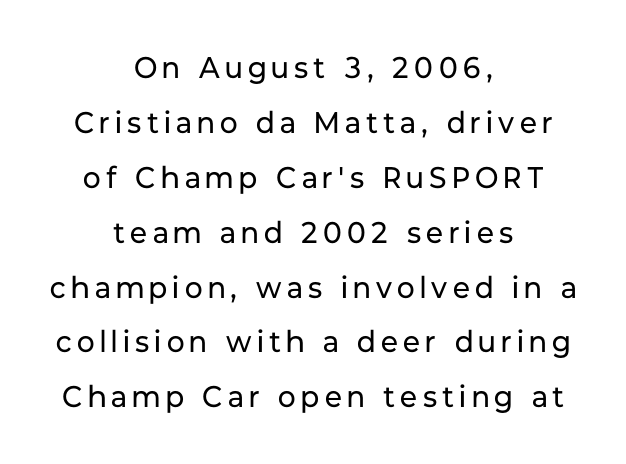
{"serif": "no", "italic": "no", "bold": "no", "weight": "regular", "width": "normal", "stroke_contrast": "low", "x_height": "medium", "monospaced": "no", "underline": "no", "align": "center", "line_spacing_ratio": 1.83, "glyph_px": 30}
